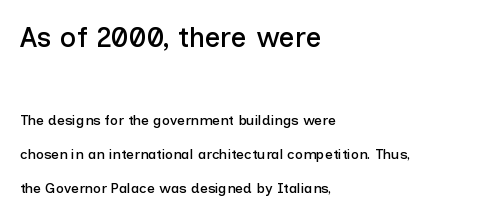
The rendering uses natural spacing where letterforms have individual widths. The strip under each line holds only bare page. Grotesque or geometric, the face here clearly has no serifs. Ascenders rise straight up at ninety degrees.
